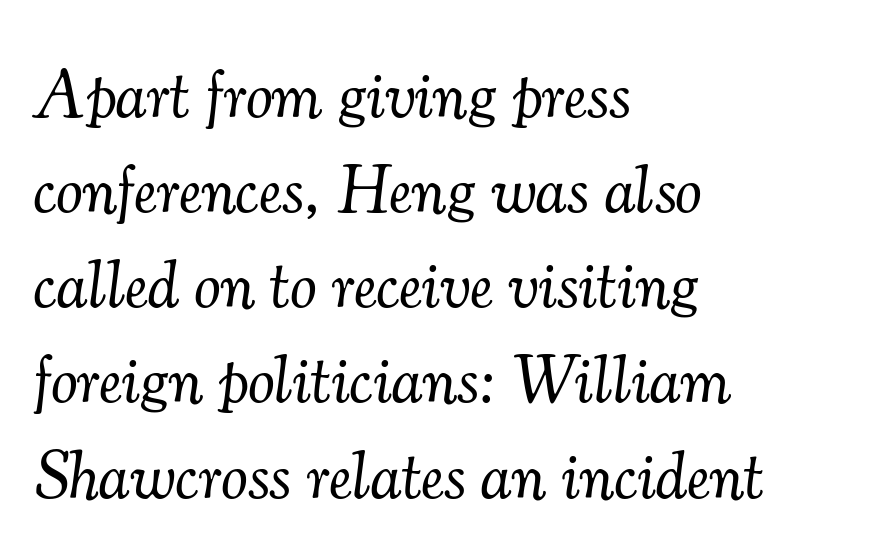
Regarding leading, the lines here are spaced in the standard way. Here the designer chose a conventional face with non-uniform glyph widths. Think standard paragraph weight, or any step lighter than that. Descender tails drop into unmarked territory. These lines are set flush left with a ragged right edge.
